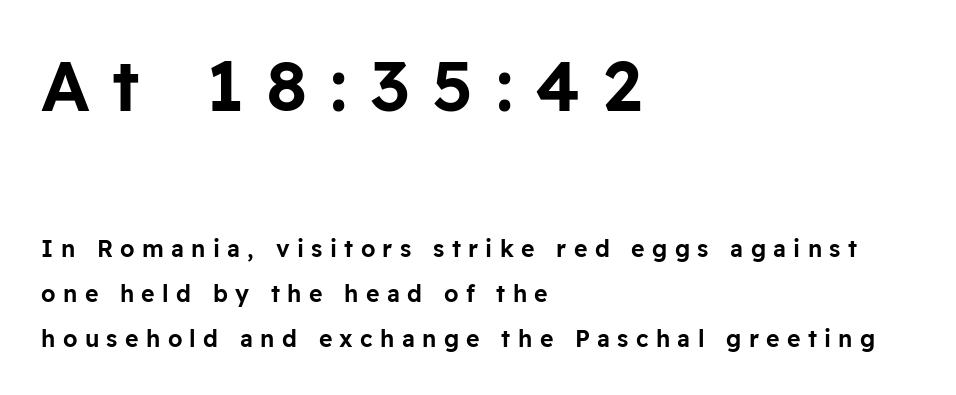
{"serif": "no", "italic": "no", "width": "normal", "stroke_contrast": "low", "x_height": "medium", "monospaced": "no", "underline": "no", "align": "left", "line_spacing": "loose", "line_spacing_ratio": 1.96, "letter_spacing": "wide", "letter_spacing_em": 0.32, "larger_block": "first", "size_ratio": 3.04, "glyph_px": 70}
